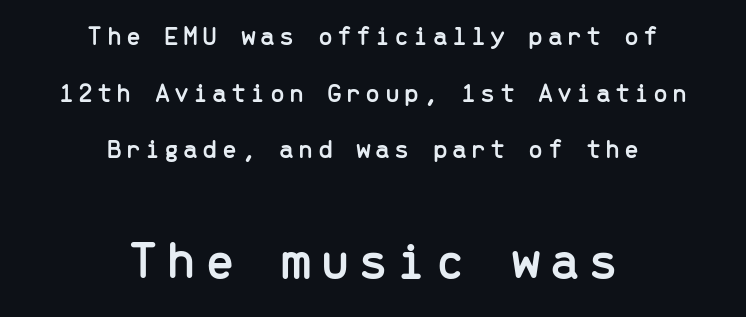
The image shows 54 px sans-serif type, upright, monospaced; set centered, loose line spacing (2.1x), not underlined; the second (bottom) block is 2.0x larger; low stroke contrast and a medium x-height.
